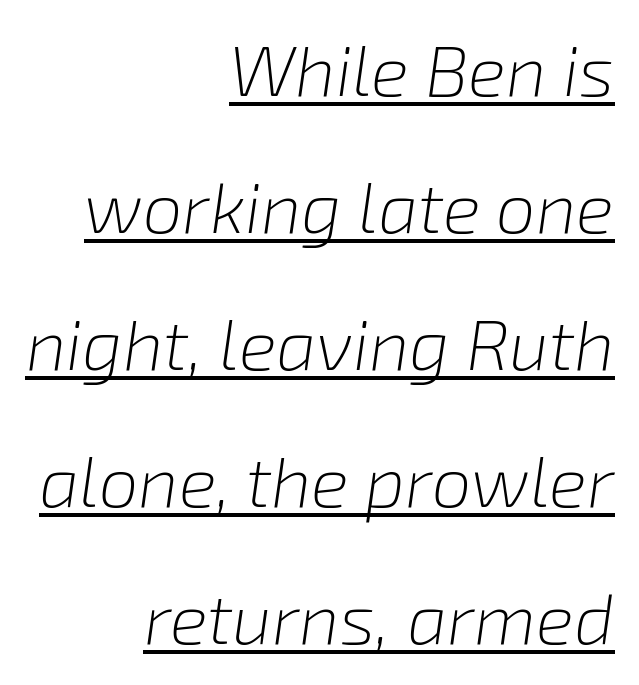
The image shows 71 px light type, italic (leaning right); set right-aligned, loose line spacing (1.93x), normal letter spacing, underlined; low stroke contrast and a medium x-height.
